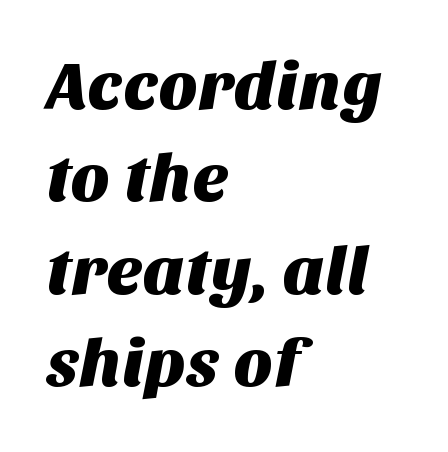
Horizontally, the lines are justified to the leading edge only. Unmarked baselines from the first word to the last. What stands out about the letter spacing? Nothing — it is the standard amount. Varying glyph widths throughout — classic text-font behaviour.
